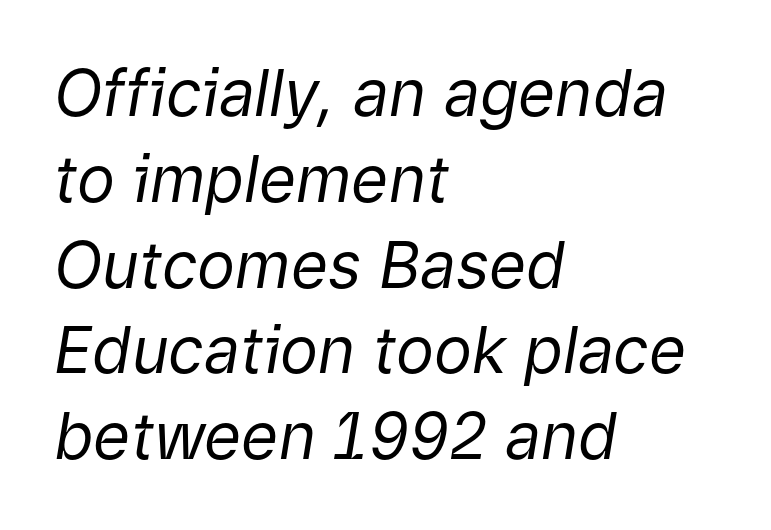
Q: Is the text bold? A: No.
Q: Is the text italic (slanted)? A: Yes, it leans right by about 9 degrees.
Q: Is the text underlined? A: No.
Q: How is the paragraph aligned? A: Left-aligned.
Q: Is the spacing between letters normal or unusually wide? A: Normal.
Q: Is the spacing between lines tight, normal or loose? A: Normal.
Q: Width (condensed, normal, or wide)? A: Normal.
Q: Stroke contrast? A: Low.
Q: x-height? A: Medium.
Q: Monospaced? A: No.
